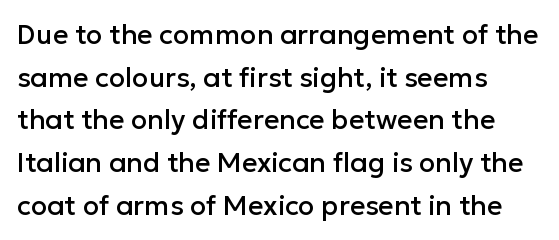
The image shows 27 px text type, upright; set left-aligned, normal line spacing (1.58x), normal letter spacing, not underlined.
